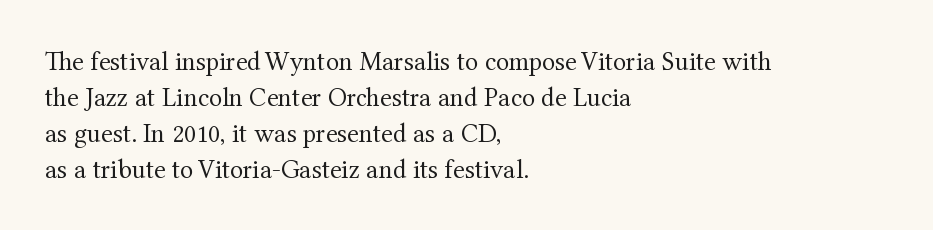
The image shows 27 px text type, upright; set left-aligned, normal line spacing (1.33x), normal letter spacing, not underlined.
